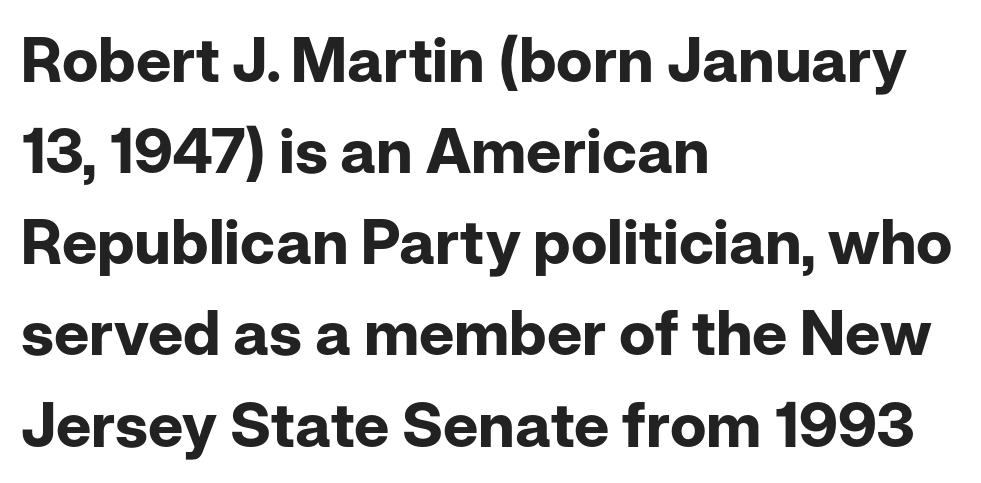
The image shows 62 px bold sans-serif type, upright; set left-aligned, normal line spacing (1.47x), normal letter spacing, not underlined; low stroke contrast and a medium x-height.
